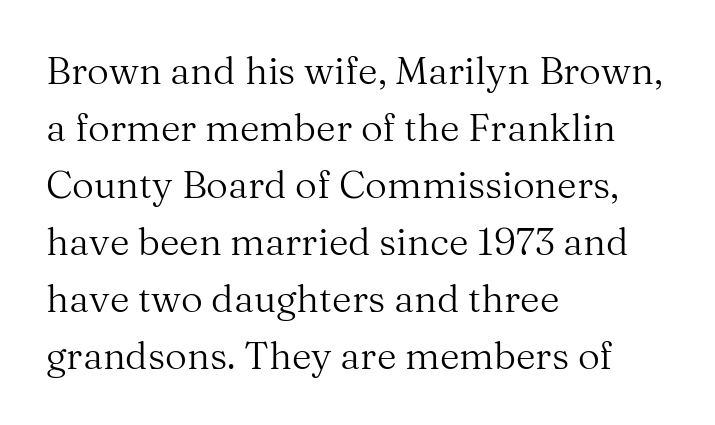
Q: Is the text bold? A: No.
Q: Is the text italic (slanted)? A: No, it is upright.
Q: Is the typeface a serif or a sans-serif typeface? A: Serif.
Q: Is the text underlined? A: No.
Q: How is the paragraph aligned? A: Left-aligned.
Q: Is the spacing between letters normal or unusually wide? A: Normal.
Q: Is the spacing between lines tight, normal or loose? A: Normal.
Q: Width (condensed, normal, or wide)? A: Normal.
Q: Stroke contrast? A: Medium.
Q: x-height? A: Medium.
Q: Monospaced? A: No.
